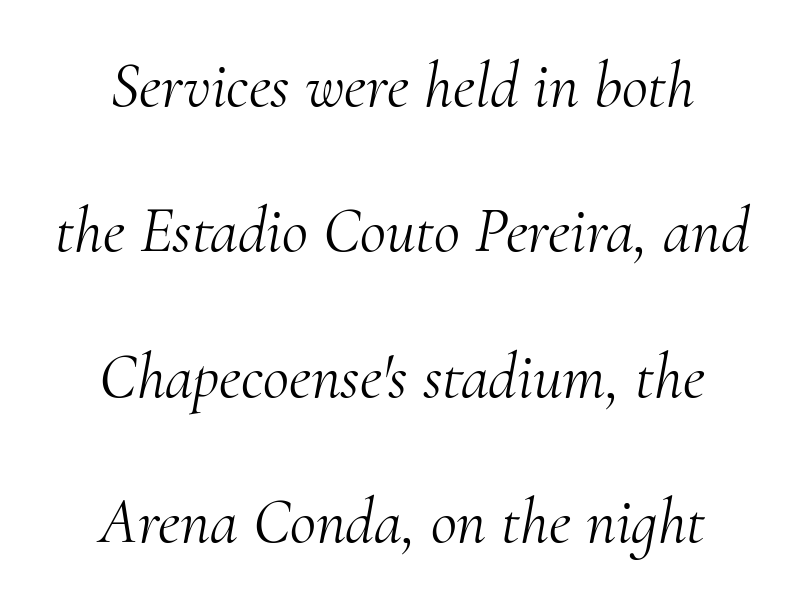
The weight tops out at a normal text grade. Summary of vertical rhythm: relaxed, with wide interline spacing. A typesetter would label this face a serif. The specimen omits any rule beneath the text block's lines. Glyph-to-glyph distance matches everyday printed text.
